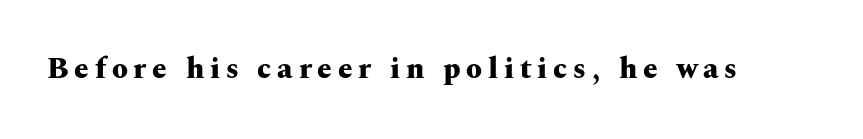
Chunky letters — that's bold for sure. To sum up the face: it has serifs. Style check: upright. The area under the type is left untouched. Here the glyphs are tracked loosely, breaking word shapes into spaced letters.
